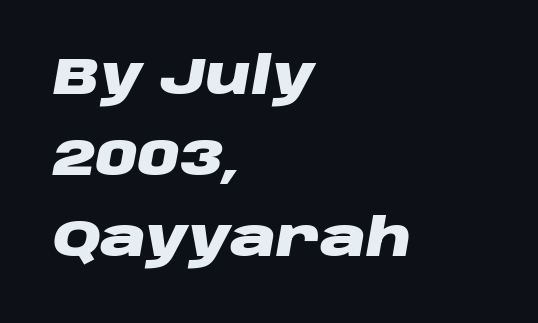
{"italic": "yes", "lean": "right", "slant_degrees": 10, "bold": "yes", "weight": "heavy", "width": "wide", "stroke_contrast": "low", "x_height": "large", "monospaced": "no", "underline": "no", "align": "left", "line_spacing": "normal", "line_spacing_ratio": 1.59, "letter_spacing": "normal", "letter_spacing_em": 0.0, "glyph_px": 51}
